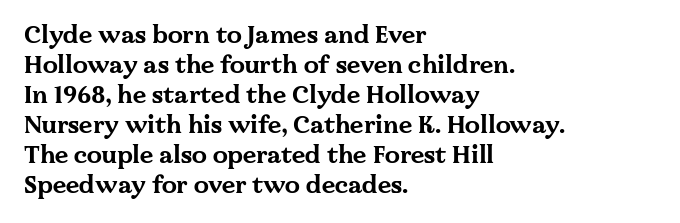
{"italic": "no", "bold": "yes", "underline": "no", "align": "left", "line_spacing": "normal", "line_spacing_ratio": 1.25, "letter_spacing": "normal", "letter_spacing_em": 0.0, "glyph_px": 24}
